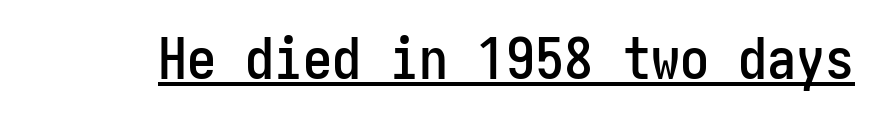
{"serif": "no", "italic": "no", "width": "condensed", "stroke_contrast": "low", "x_height": "medium", "underline": "yes", "letter_spacing": "normal", "letter_spacing_em": 0.0, "glyph_px": 58}
